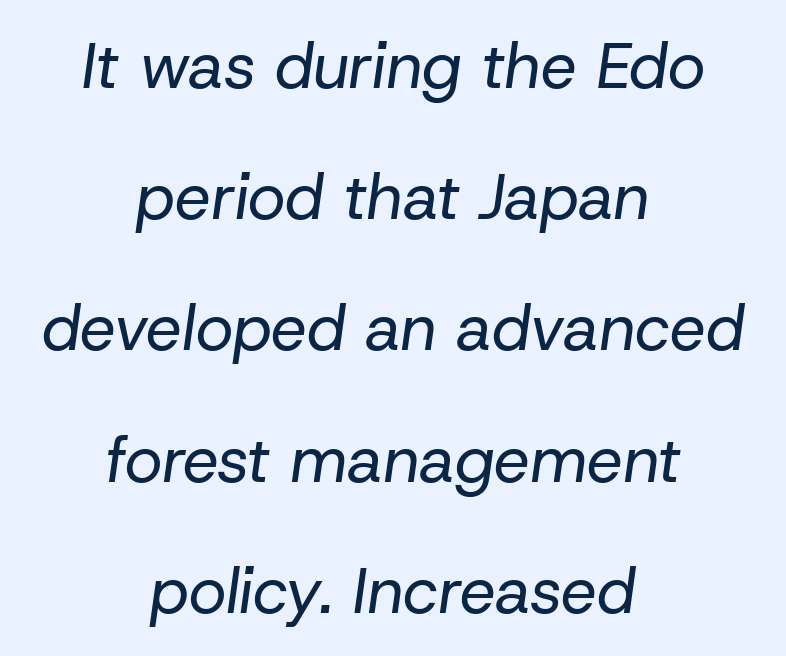
The image shows 64 px regular-weight type, italic (leaning right); set centered, loose line spacing (2.05x), normal letter spacing, not underlined; low stroke contrast and a medium x-height.
